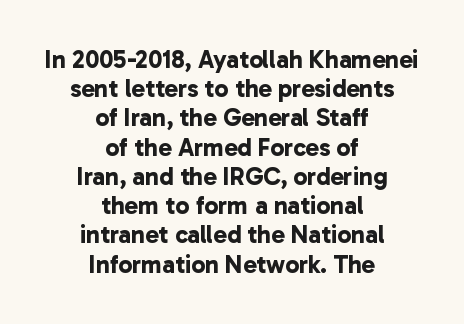
{"bold": "yes", "underline": "no", "align": "center", "line_spacing_ratio": 1.17, "letter_spacing": "normal", "letter_spacing_em": 0.0, "glyph_px": 25}
